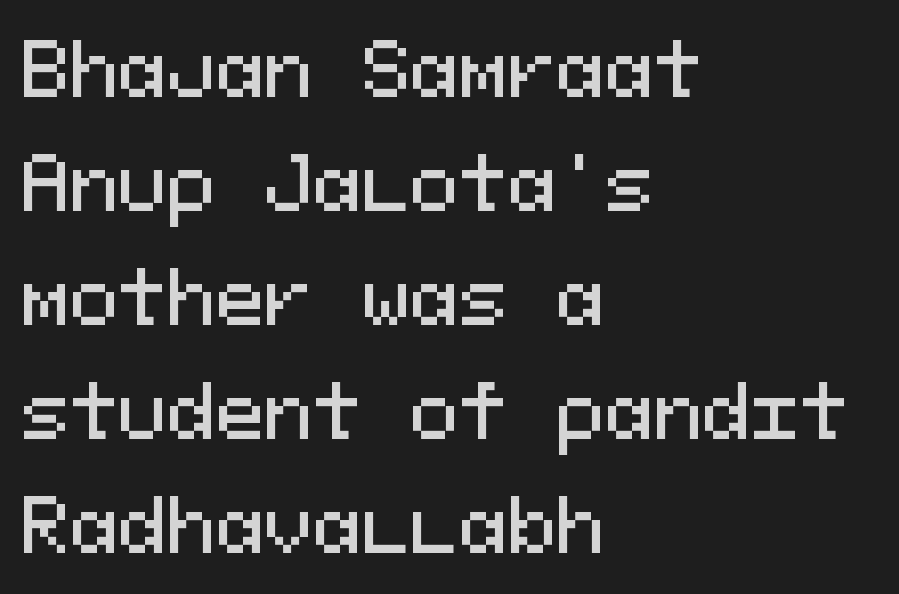
{"serif": "no", "italic": "no", "width": "normal", "stroke_contrast": "medium", "x_height": "medium", "monospaced": "yes", "underline": "no", "align": "left", "line_spacing": "normal", "line_spacing_ratio": 1.56, "letter_spacing": "normal", "letter_spacing_em": 0.0, "glyph_px": 73}
